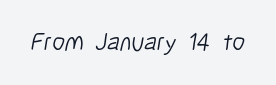
The image shows 25 px text type; set normal letter spacing, not underlined.
